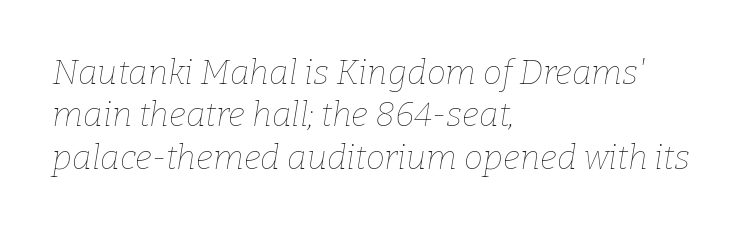
The string is rendered with underlining switched off. The passage shown stacks its lines at a standard gap. The rendering keeps characters at their native spacing. The rag falls on the right side of this text block.
